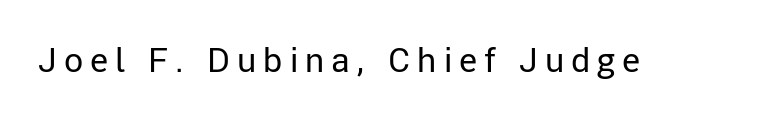
{"serif": "no", "italic": "no", "bold": "no", "weight": "regular", "width": "normal", "stroke_contrast": "low", "x_height": "medium", "monospaced": "no", "underline": "no", "letter_spacing": "wide", "letter_spacing_em": 0.21, "glyph_px": 34}
